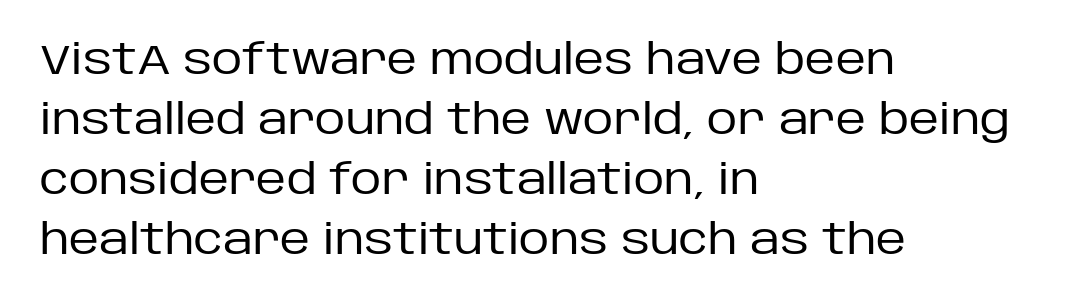
Q: Is the text bold? A: No.
Q: Is the text italic (slanted)? A: No, it is upright.
Q: Is the typeface a serif or a sans-serif typeface? A: Sans-serif.
Q: Is the text underlined? A: No.
Q: How is the paragraph aligned? A: Left-aligned.
Q: Is the spacing between letters normal or unusually wide? A: Normal.
Q: Is the spacing between lines tight, normal or loose? A: Normal.
Q: Width (condensed, normal, or wide)? A: Normal.
Q: Stroke contrast? A: Low.
Q: x-height? A: Large.
Q: Monospaced? A: No.
